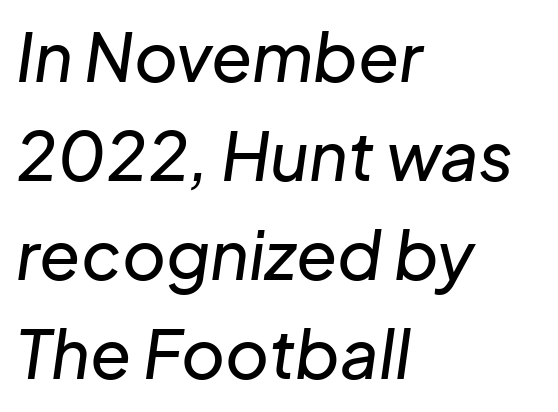
Here the designer chose a conventional face with non-uniform glyph widths. In terms of leading, this rendering sits right in the middle. Is the letter spacing exaggerated? No — it looks like the ordinary default. Compared with a centered layout, this one pins lines to the left instead. In terms of posture, this sample is oblique.
